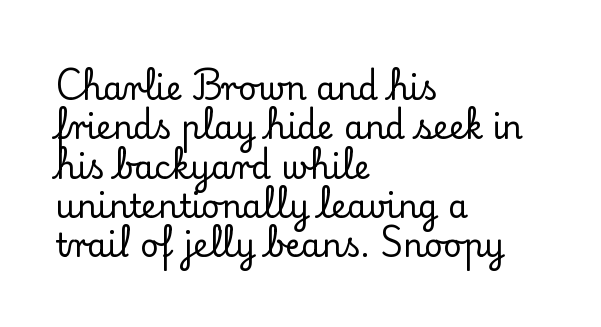
Q: Is the text italic (slanted)? A: No, it is upright.
Q: Is the typeface a serif or a sans-serif typeface? A: Serif.
Q: Is the text underlined? A: No.
Q: How is the paragraph aligned? A: Left-aligned.
Q: Is the spacing between letters normal or unusually wide? A: Normal.
Q: Width (condensed, normal, or wide)? A: Normal.
Q: Stroke contrast? A: Low.
Q: x-height? A: Small.
Q: Monospaced? A: No.
